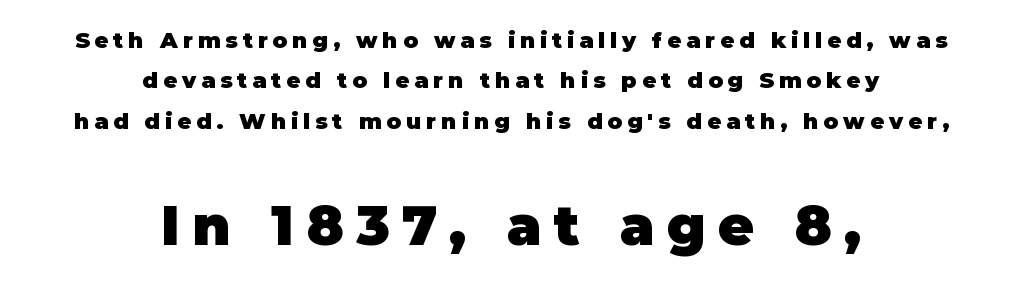
{"serif": "no", "italic": "no", "bold": "yes", "weight": "heavy", "width": "normal", "stroke_contrast": "low", "x_height": "large", "monospaced": "no", "underline": "no", "align": "center", "line_spacing_ratio": 1.83, "letter_spacing": "wide", "letter_spacing_em": 0.22, "larger_block": "second", "size_ratio": 2.5, "glyph_px": 55}
